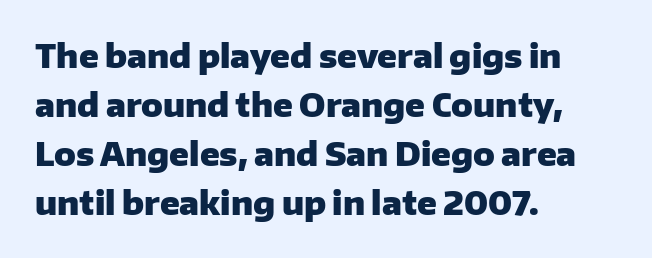
{"serif": "no", "italic": "no", "bold": "yes", "weight": "heavy", "width": "normal", "stroke_contrast": "low", "x_height": "medium", "monospaced": "no", "underline": "no", "align": "left", "line_spacing": "normal", "line_spacing_ratio": 1.53, "letter_spacing": "normal", "letter_spacing_em": 0.0, "glyph_px": 32}
